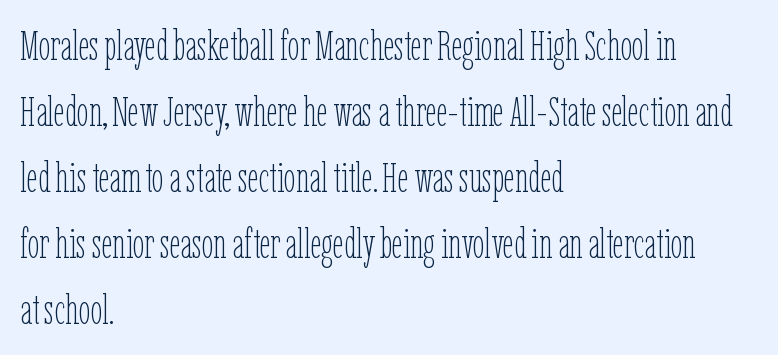
Here the designer chose a conventional face with non-uniform glyph widths. No extra ink here — the face is not bold. Any mark beneath the type? The region is blank. Typeset ragged right — the left edge is the straight one. Unlike italic type, these characters show no tilt at all. Quick note: interline space is typical.
